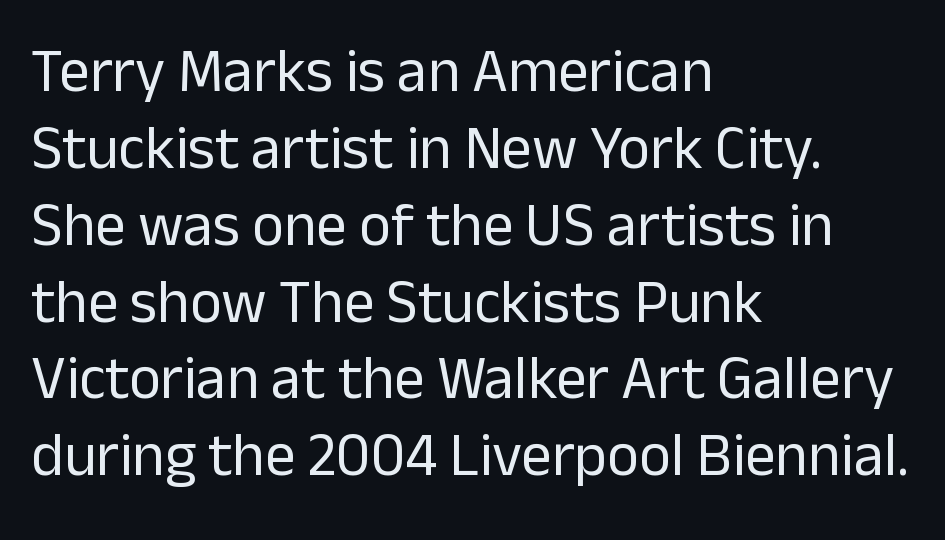
Q: Is the text bold? A: No.
Q: Is the text italic (slanted)? A: No, it is upright.
Q: Is the typeface a serif or a sans-serif typeface? A: Sans-serif.
Q: Is the text underlined? A: No.
Q: How is the paragraph aligned? A: Left-aligned.
Q: Is the spacing between letters normal or unusually wide? A: Normal.
Q: Is the spacing between lines tight, normal or loose? A: Normal.
Q: Width (condensed, normal, or wide)? A: Normal.
Q: Stroke contrast? A: Low.
Q: x-height? A: Medium.
Q: Monospaced? A: No.
